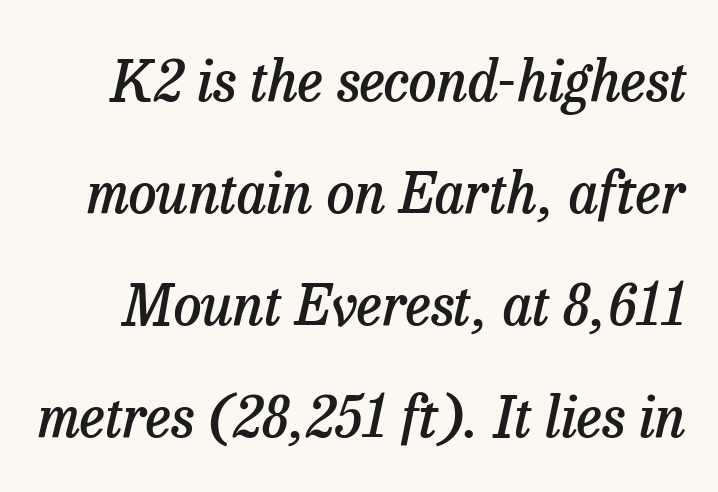
{"serif": "yes", "italic": "yes", "lean": "right", "slant_degrees": 13, "bold": "semi", "weight": "semibold", "width": "normal", "stroke_contrast": "low", "x_height": "medium", "monospaced": "no", "underline": "no", "line_spacing": "loose", "line_spacing_ratio": 2.0, "letter_spacing": "normal", "letter_spacing_em": 0.0, "glyph_px": 56}
